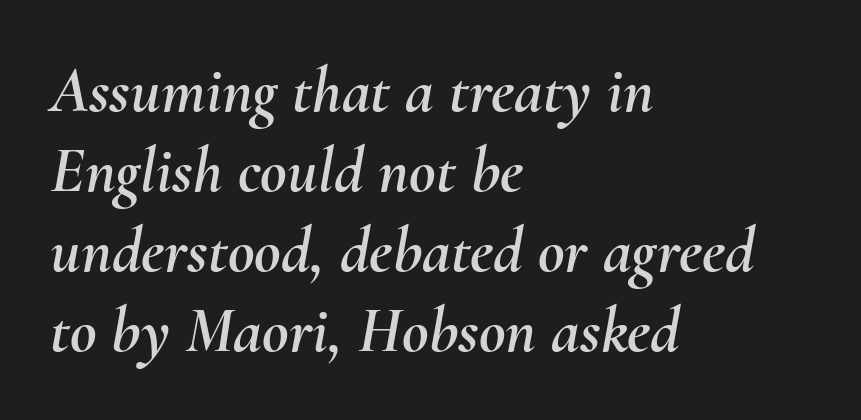
The image shows 65 px text type, italic (leaning right); set left-aligned, line spacing 1.23x, normal letter spacing, not underlined; medium stroke contrast and a small x-height.
